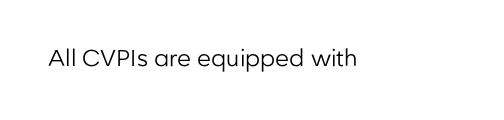
The type is set solid horizontally, with unmodified tracking. Words float on clear page, feet unadorned. A quiet, ordinary-to-light weight characterises the typeface. The type sits square on the baseline with zero lean.
